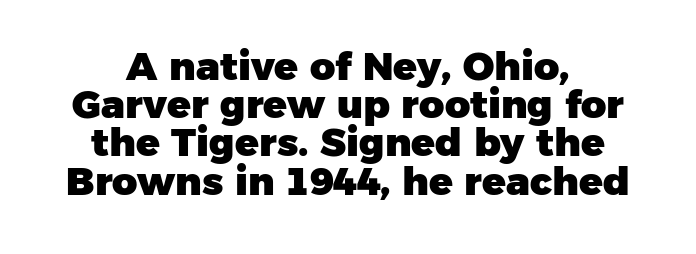
Q: Is the text bold? A: Yes.
Q: Is the typeface a serif or a sans-serif typeface? A: Sans-serif.
Q: Is the text underlined? A: No.
Q: Is the spacing between letters normal or unusually wide? A: Normal.
Q: Is the spacing between lines tight, normal or loose? A: Tight.
Q: Width (condensed, normal, or wide)? A: Normal.
Q: Stroke contrast? A: Low.
Q: x-height? A: Medium.
Q: Monospaced? A: No.
